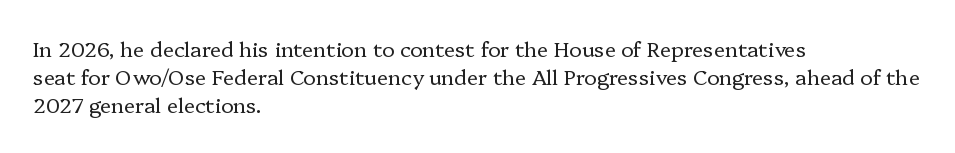
Visually the block forms a straight wall on the left and a jagged coastline on the right. Style check: upright. Bold? No — there's no thickening of the strokes. Notice how descenders clear the ascenders below comfortably — that's standard leading. Each word holds together tightly as a unit, with standard inter-letter gaps.
